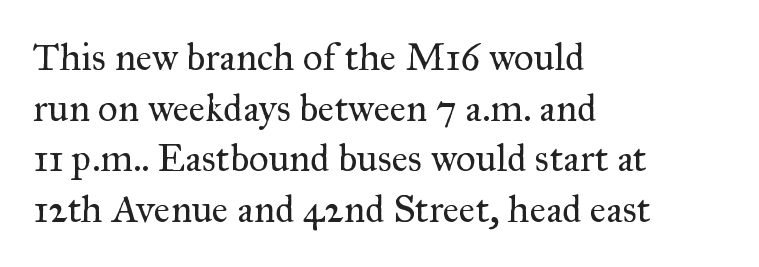
Each letter's strokes conclude with small projecting serifs. Typeset ragged right — the left edge is the straight one. Vertical strokes here are truly vertical. Descenders hang freely into open space.
